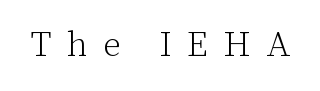
This sample uses an upright cut, with every glyph sitting square on the baseline. This sample has the flowing, uneven cadence of proportional lettering. Small tapered or slab feet sit at the stroke ends, so this counts as serif. Compared with typical body copy, the letter spacing here is much looser.
